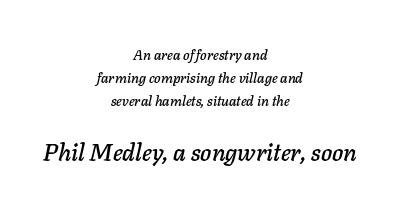
Whoever set this chose a conventional vertical rhythm. Plain, unruled lines of type. Which margin do the lines hug? Neither — every line sits in the middle. No extra tracking has been applied to these lines. Is the lower block the larger one? Yes — the lower block carries the bigger type. This is oblique type, the kind used for emphasis or titles.
